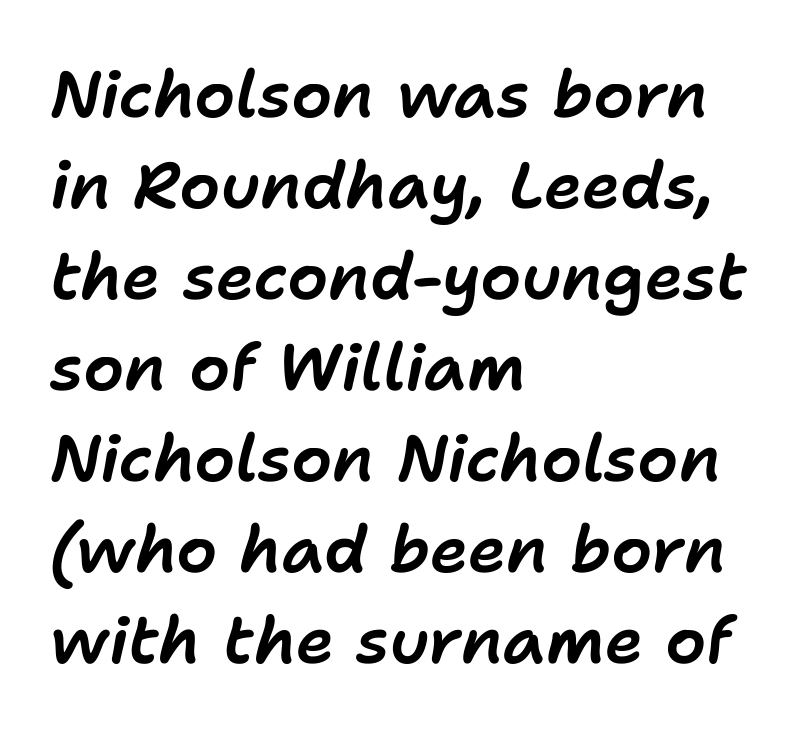
The rendering uses natural spacing where letterforms have individual widths. The space between consecutive lines is moderate. Type without underlining. These lines keep a tight, regular rhythm from letter to letter. Line beginnings align vertically; line endings do not. Characters are canted at an angle relative to the baseline's perpendicular.
